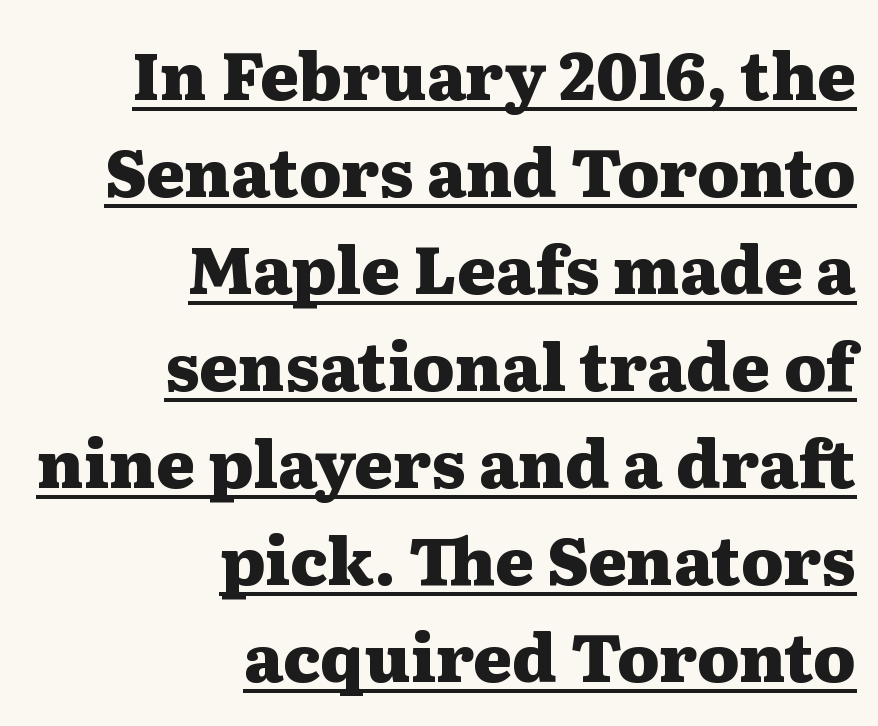
Descenders here cross a horizontal rule under the line. The rows are spaced the way most documents space them. Look at the stroke-to-counter ratio: heavy, a bold. This sample uses plain, unmodified letter spacing. Varying glyph widths throughout — classic text-font behaviour. Rendered with straight, roman letterforms.
